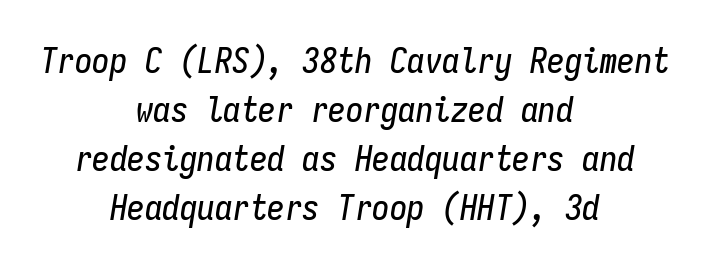
Baseline-to-baseline distance is the conventional proportion of letter height. Note the uniform advance width — an 'i' takes as much space as an 'm'. Every row of glyphs is offset so its center matches the block's center. Looking at the ascenders, they clearly lean. These lines keep a tight, regular rhythm from letter to letter. No word sits above an underline.
